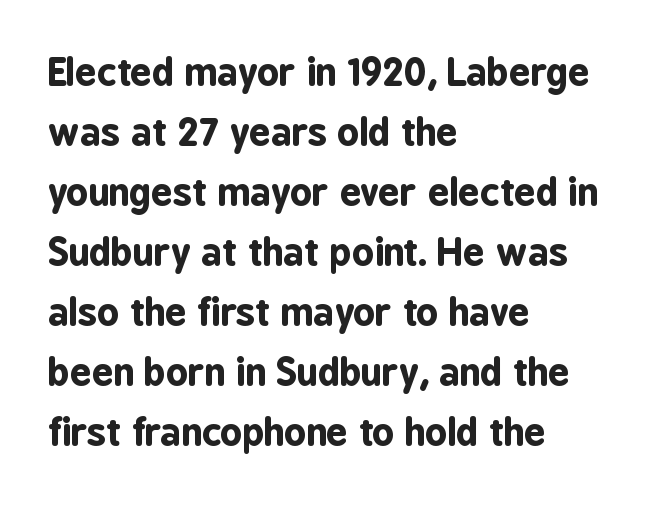
Q: Is the text bold? A: Yes.
Q: Is the text italic (slanted)? A: No, it is upright.
Q: Is the typeface a serif or a sans-serif typeface? A: Sans-serif.
Q: Is the text underlined? A: No.
Q: How is the paragraph aligned? A: Left-aligned.
Q: Is the spacing between letters normal or unusually wide? A: Normal.
Q: Is the spacing between lines tight, normal or loose? A: Normal.
Q: Width (condensed, normal, or wide)? A: Condensed.
Q: Stroke contrast? A: Low.
Q: x-height? A: Medium.
Q: Monospaced? A: No.
